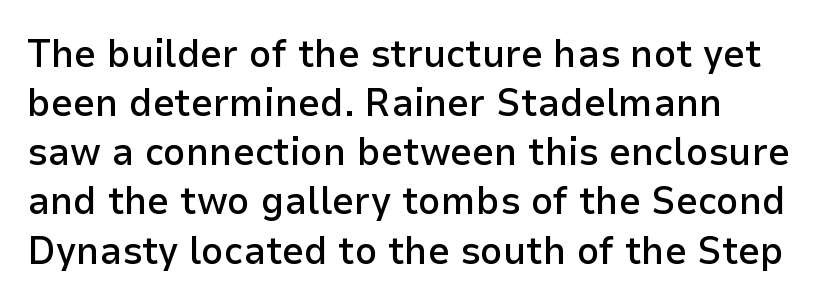
{"serif": "no", "italic": "no", "bold": "semi", "weight": "semibold", "width": "normal", "stroke_contrast": "low", "x_height": "medium", "monospaced": "no", "underline": "no", "align": "left", "line_spacing": "normal", "line_spacing_ratio": 1.26, "letter_spacing": "normal", "letter_spacing_em": 0.0, "glyph_px": 39}
